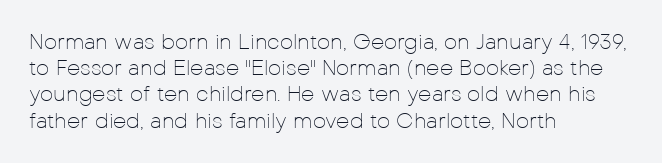
Does extra space separate the letters? No, they use regular spacing. Layout note: lines flush left. The area under the type is left untouched. This reads as an unemphasized weight, regular at the heaviest. This is roman type, the default non-slanted kind. Vertical spacing — default.
